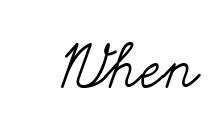
Short note: letters normally spaced. Lines of text with bare space underneath. This sample has the flowing, uneven cadence of proportional lettering. The font is comparable to plain body text, perhaps lighter.
